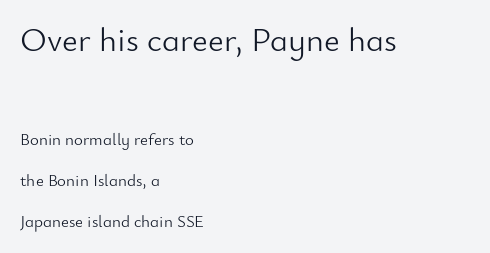
The image shows 34 px light sans-serif type, upright; set left-aligned, loose line spacing (2.41x), normal letter spacing, not underlined; the first (top) block is 2.0x larger; low stroke contrast and a small x-height.
